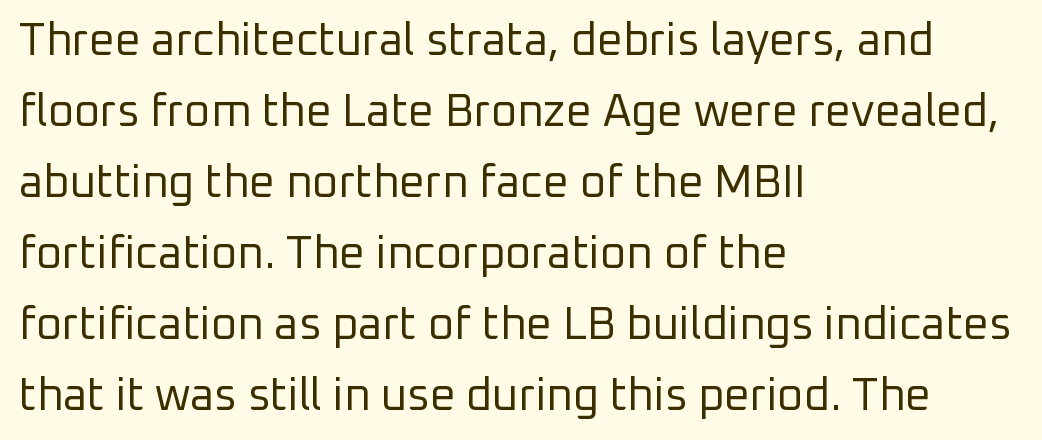
Q: Is the text bold? A: No.
Q: Is the text italic (slanted)? A: No, it is upright.
Q: Is the typeface a serif or a sans-serif typeface? A: Sans-serif.
Q: Is the text underlined? A: No.
Q: How is the paragraph aligned? A: Left-aligned.
Q: Is the spacing between letters normal or unusually wide? A: Normal.
Q: Is the spacing between lines tight, normal or loose? A: Normal.
Q: Width (condensed, normal, or wide)? A: Normal.
Q: Stroke contrast? A: Low.
Q: x-height? A: Medium.
Q: Monospaced? A: No.
